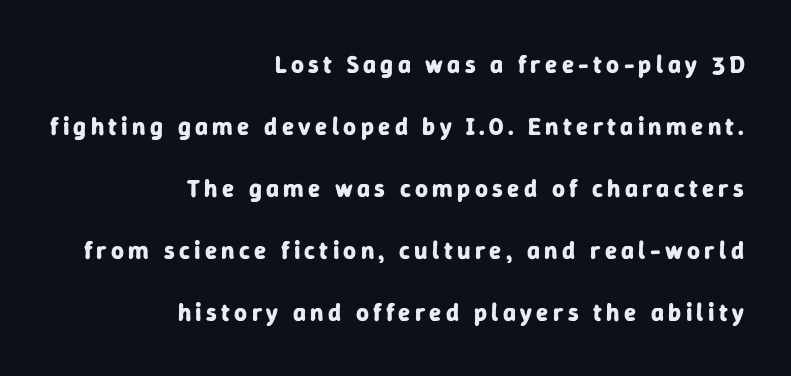
Q: Is the text bold? A: Yes.
Q: Is the text italic (slanted)? A: No, it is upright.
Q: Is the text underlined? A: No.
Q: How is the paragraph aligned? A: Right-aligned.
Q: Is the spacing between lines tight, normal or loose? A: Loose.
